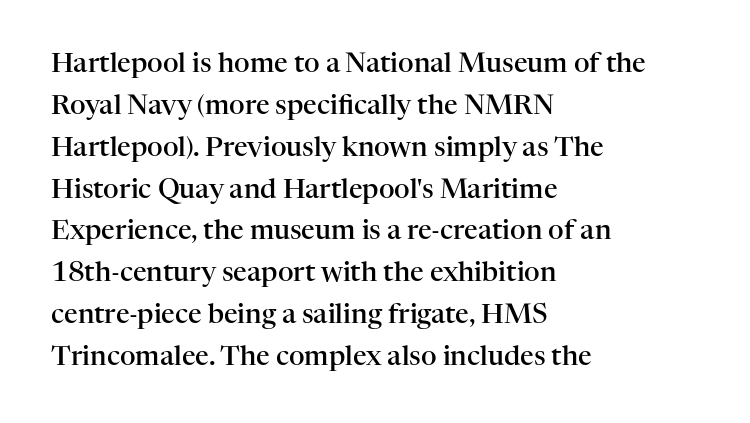
Q: Is the text bold? A: Semi-bold.
Q: Is the text italic (slanted)? A: No, it is upright.
Q: Is the text underlined? A: No.
Q: How is the paragraph aligned? A: Left-aligned.
Q: Is the spacing between letters normal or unusually wide? A: Normal.
Q: Is the spacing between lines tight, normal or loose? A: Normal.
